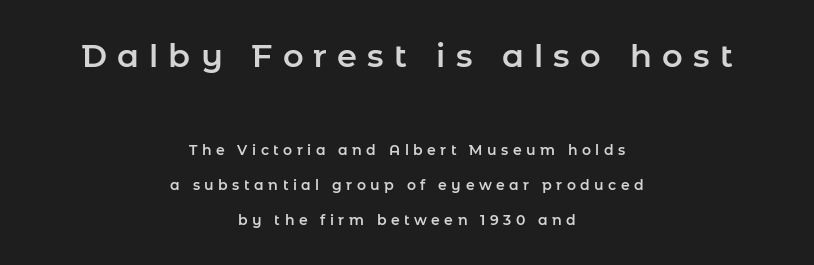
The gaps between neighbouring characters are conspicuously large. Has an underline been added? It has not. Every character sits straight up, as roman type does. Nothing sits at the stroke ends, so this counts as sans-serif. Is there much room between lines? Yes — plenty of vertical air separates them.
